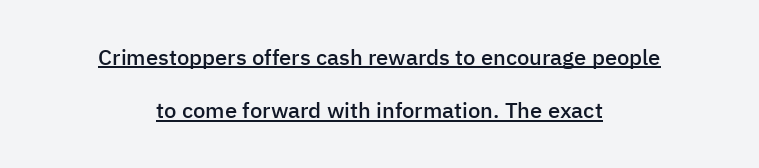
{"italic": "no", "bold": "semi", "underline": "yes", "align": "center", "line_spacing": "loose", "line_spacing_ratio": 2.43, "letter_spacing": "normal", "letter_spacing_em": 0.0, "glyph_px": 22}
